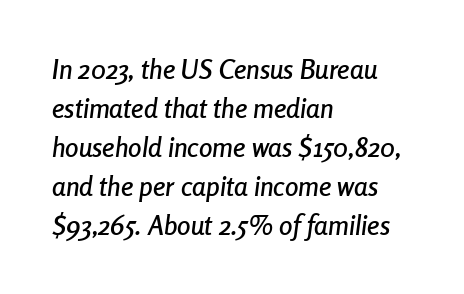
The image shows 27 px text type, italic (leaning right); set left-aligned, normal line spacing (1.44x), normal letter spacing, not underlined.
